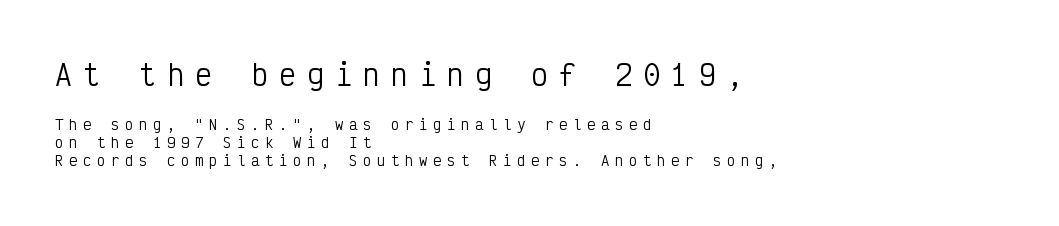
Q: Is the text bold? A: No.
Q: Is the text italic (slanted)? A: No, it is upright.
Q: Is the typeface a serif or a sans-serif typeface? A: Sans-serif.
Q: Is the text underlined? A: No.
Q: How is the paragraph aligned? A: Left-aligned.
Q: Is the spacing between letters normal or unusually wide? A: Unusually wide.
Q: Is the spacing between lines tight, normal or loose? A: Normal.
Q: Which block of text is set in a larger size, the first (top) or the second (bottom)? A: The first (top) one.
Q: Width (condensed, normal, or wide)? A: Condensed.
Q: Stroke contrast? A: Low.
Q: x-height? A: Medium.
Q: Monospaced? A: Yes.
